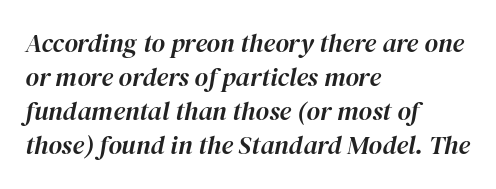
Q: Is the text italic (slanted)? A: Yes, it leans right by about 12 degrees.
Q: Is the text underlined? A: No.
Q: How is the paragraph aligned? A: Left-aligned.
Q: Is the spacing between letters normal or unusually wide? A: Normal.
Q: Is the spacing between lines tight, normal or loose? A: Normal.
